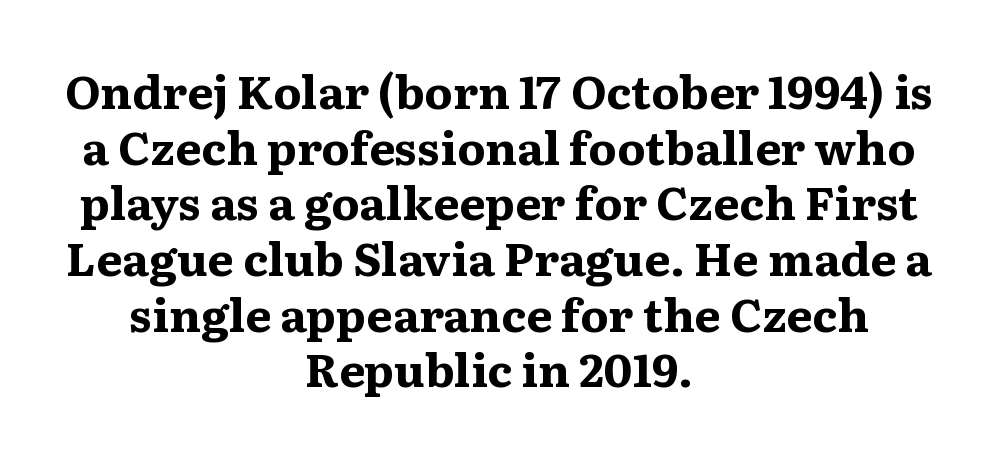
{"serif": "yes", "italic": "no", "bold": "yes", "weight": "bold", "width": "wide", "stroke_contrast": "medium", "x_height": "medium", "monospaced": "no", "underline": "no", "align": "center", "line_spacing_ratio": 1.21, "letter_spacing": "normal", "letter_spacing_em": 0.0, "glyph_px": 46}
